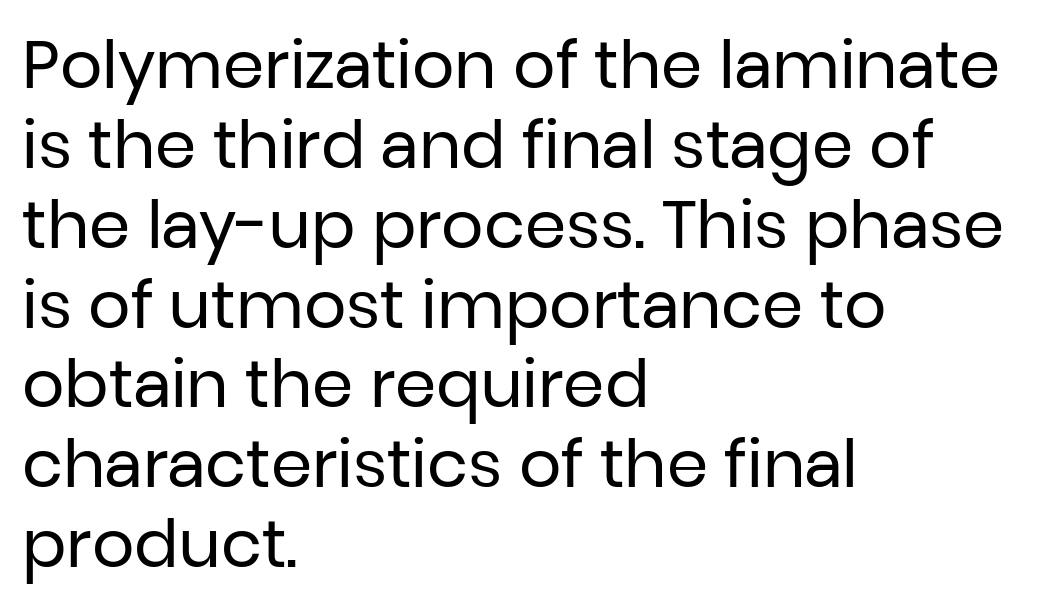
The image shows 66 px regular-weight sans-serif type, upright; set left-aligned, line spacing 1.21x, normal letter spacing, not underlined; low stroke contrast and a medium x-height.
